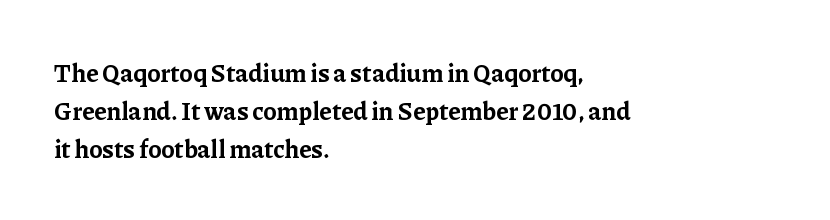
Leftover space on each line is placed entirely after the last word. Normally led — the rows are evenly, conventionally spaced. Type without underlining. Here the glyphs are tracked normally, forming tight word shapes.
